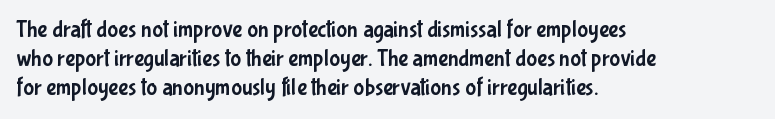
Q: Is the text italic (slanted)? A: No, it is upright.
Q: Is the text underlined? A: No.
Q: How is the paragraph aligned? A: Left-aligned.
Q: Is the spacing between letters normal or unusually wide? A: Normal.
Q: Is the spacing between lines tight, normal or loose? A: Normal.
